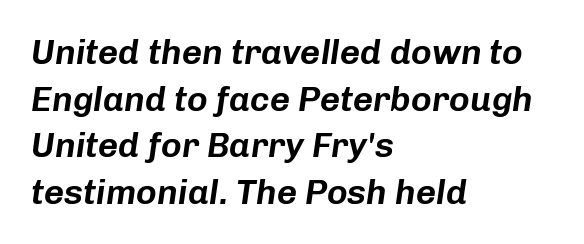
Q: Is the text italic (slanted)? A: Yes, it leans right by about 8 degrees.
Q: Is the text underlined? A: No.
Q: How is the paragraph aligned? A: Left-aligned.
Q: Is the spacing between letters normal or unusually wide? A: Normal.
Q: Is the spacing between lines tight, normal or loose? A: Normal.
Q: Width (condensed, normal, or wide)? A: Normal.
Q: Stroke contrast? A: Low.
Q: x-height? A: Medium.
Q: Monospaced? A: No.
